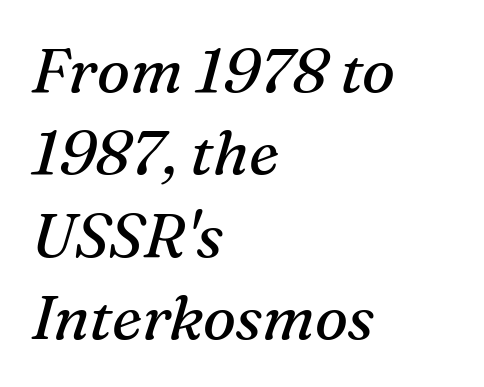
{"serif": "yes", "italic": "yes", "lean": "right", "slant_degrees": 16, "bold": "no", "weight": "regular", "width": "normal", "stroke_contrast": "medium", "x_height": "medium", "monospaced": "no", "underline": "no", "align": "left", "line_spacing": "normal", "line_spacing_ratio": 1.33, "letter_spacing": "normal", "letter_spacing_em": 0.0, "glyph_px": 62}
